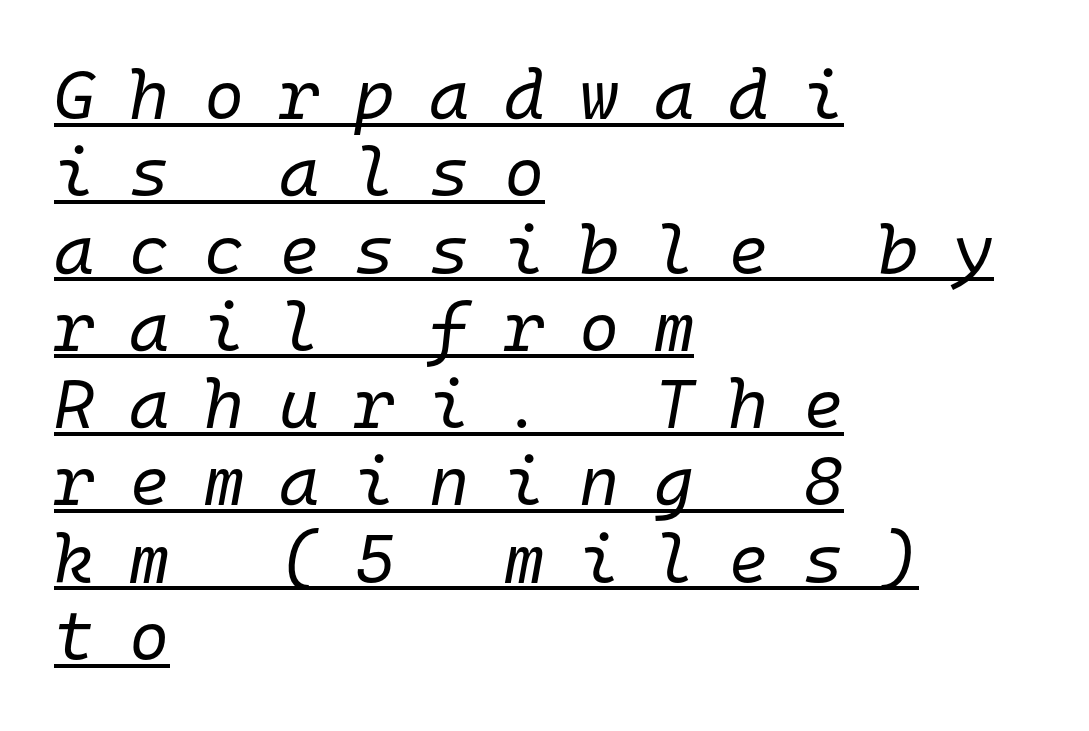
{"italic": "yes", "lean": "right", "slant_degrees": 10, "bold": "no", "weight": "regular", "width": "normal", "stroke_contrast": "low", "x_height": "medium", "monospaced": "yes", "underline": "yes", "align": "left", "line_spacing": "tight", "line_spacing_ratio": 1.12, "letter_spacing": "wide", "letter_spacing_em": 0.5, "glyph_px": 69}
